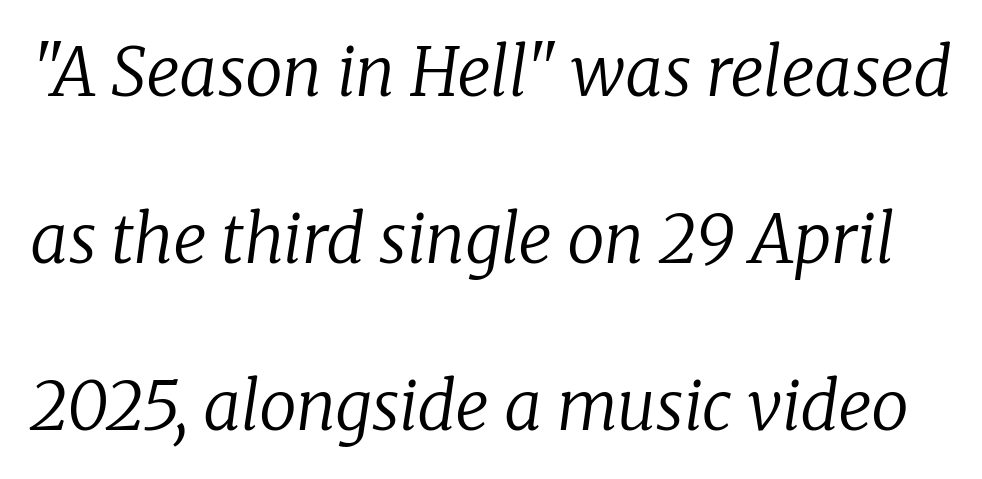
The face used here has a pronounced slope to its letters. The rendering shows small feet on the letterforms — a serif design. You could fit nearly another row in the gap between these rows. Check under the words: just untouched page.
